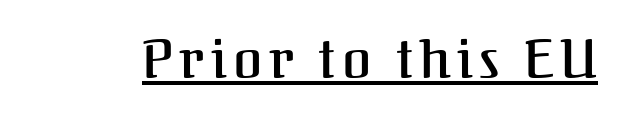
Is this a fixed-width face? No — the glyphs have proportional, varying widths. Typographic density is moderately raised because the face is semibold. I'd call this a serif setting — the letters wear small feet. These lines were composed using upright roman letters. A typographer would call this underscored text.
